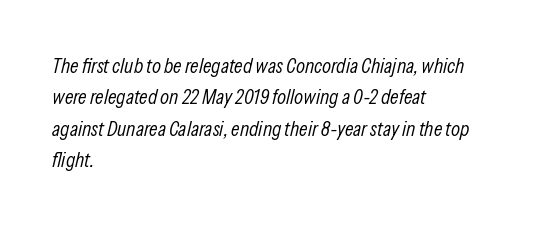
{"italic": "yes", "lean": "right", "slant_degrees": 13, "bold": "no", "underline": "no", "align": "left", "line_spacing": "normal", "line_spacing_ratio": 1.5, "letter_spacing": "normal", "letter_spacing_em": 0.0, "glyph_px": 21}
